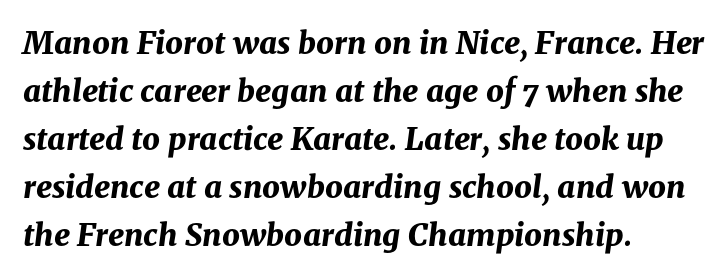
The image shows 31 px bold type, italic (leaning right); set left-aligned, normal line spacing (1.55x), normal letter spacing, not underlined; medium stroke contrast and a medium x-height.
